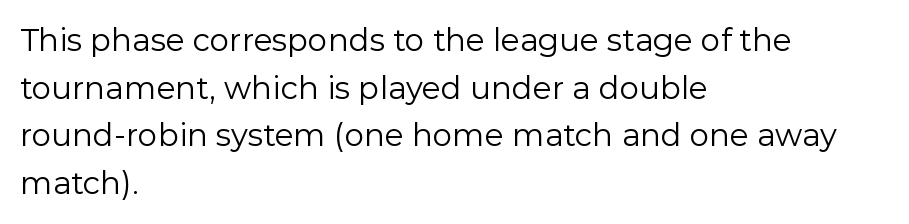
Here the designer chose a conventional face with non-uniform glyph widths. Stroke thickness stays within the range of a standard reading face or lighter. The block of text has a typical density, with ordinary space between rows. You can tell from the bare stems that sans-serif type was used. All the whitespace from short lines collects on the right. In terms of posture, this sample is upright.
